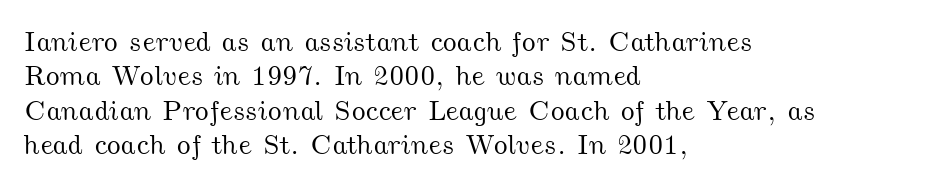
The image shows 28 px wide type; set left-aligned, line spacing 1.23x, normal letter spacing, not underlined; medium stroke contrast and a small x-height.
